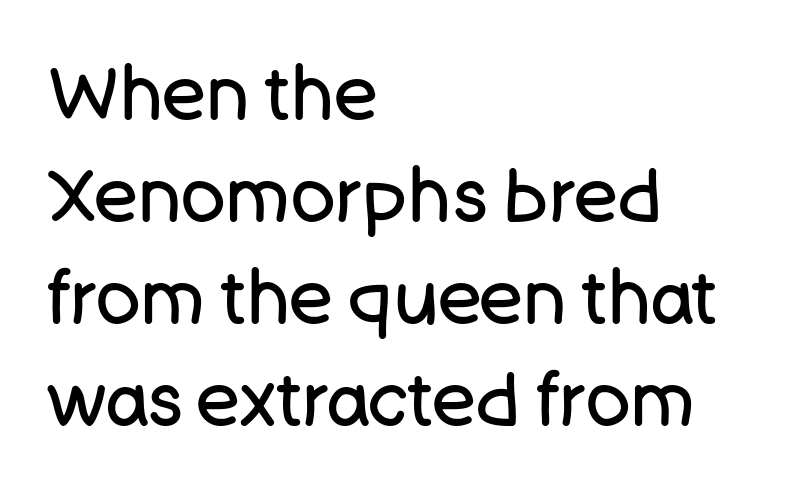
{"serif": "no", "italic": "no", "bold": "no", "weight": "regular", "width": "normal", "stroke_contrast": "low", "x_height": "large", "monospaced": "no", "underline": "no", "align": "left", "line_spacing": "normal", "line_spacing_ratio": 1.38, "letter_spacing": "normal", "letter_spacing_em": 0.0, "glyph_px": 74}
